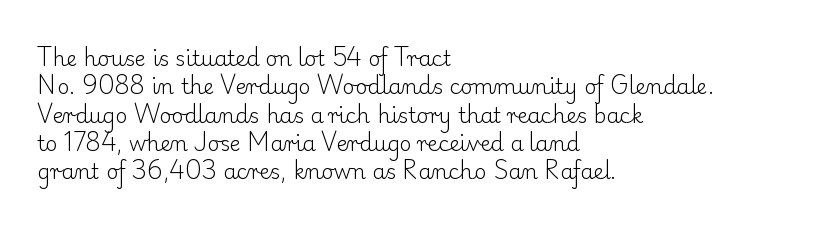
The image shows 21 px text type, upright; set left-aligned, normal line spacing (1.35x), normal letter spacing, not underlined.
